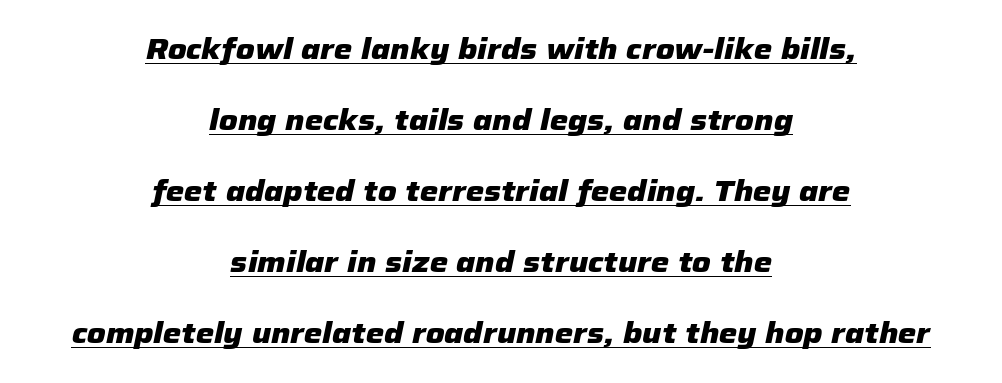
Q: Is the text bold? A: Yes.
Q: Is the text italic (slanted)? A: Yes, it leans right by about 12 degrees.
Q: Is the text underlined? A: Yes.
Q: How is the paragraph aligned? A: Centered.
Q: Is the spacing between letters normal or unusually wide? A: Normal.
Q: Is the spacing between lines tight, normal or loose? A: Loose.
Q: Width (condensed, normal, or wide)? A: Normal.
Q: Stroke contrast? A: Low.
Q: x-height? A: Medium.
Q: Monospaced? A: No.
